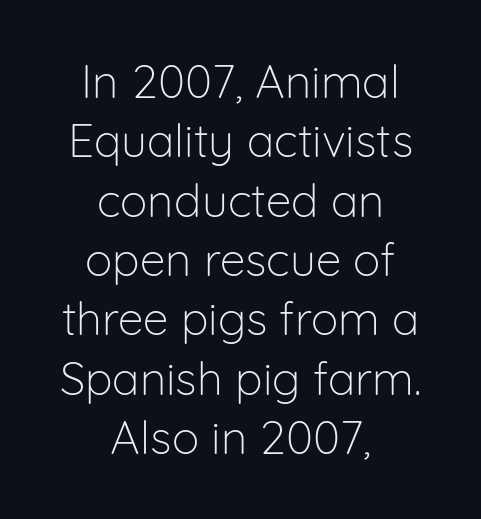
The image shows 46 px light sans-serif type, upright; set centered, normal line spacing (1.29x), normal letter spacing, not underlined; low stroke contrast and a medium x-height.
